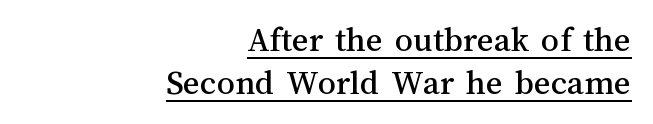
The image shows 36 px text type, upright; set right-aligned, line spacing 1.19x, normal letter spacing, underlined; medium stroke contrast and a medium x-height.
